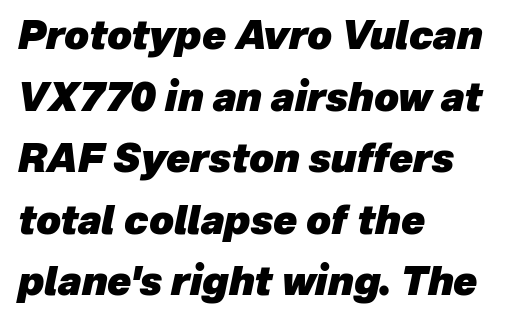
{"italic": "yes", "lean": "right", "slant_degrees": 12, "bold": "yes", "weight": "heavy", "width": "normal", "stroke_contrast": "low", "x_height": "medium", "monospaced": "no", "underline": "no", "align": "left", "line_spacing": "normal", "line_spacing_ratio": 1.58, "letter_spacing": "normal", "letter_spacing_em": 0.0, "glyph_px": 39}
